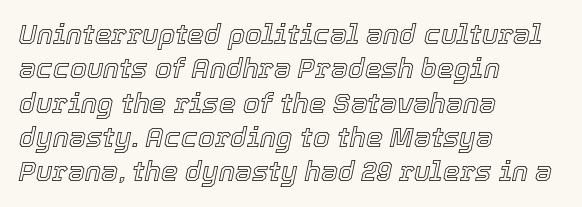
{"italic": "yes", "lean": "right", "slant_degrees": 12, "underline": "no", "align": "left", "line_spacing": "normal", "line_spacing_ratio": 1.27, "letter_spacing": "normal", "letter_spacing_em": 0.0, "glyph_px": 27}
